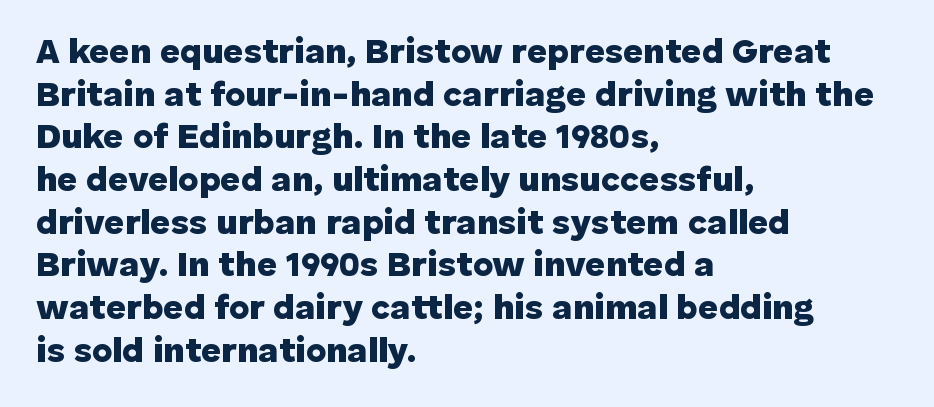
Q: Is the text bold? A: Yes.
Q: Is the text italic (slanted)? A: No, it is upright.
Q: Is the typeface a serif or a sans-serif typeface? A: Sans-serif.
Q: Is the text underlined? A: No.
Q: How is the paragraph aligned? A: Left-aligned.
Q: Is the spacing between letters normal or unusually wide? A: Normal.
Q: Width (condensed, normal, or wide)? A: Normal.
Q: Stroke contrast? A: Low.
Q: x-height? A: Medium.
Q: Monospaced? A: No.
